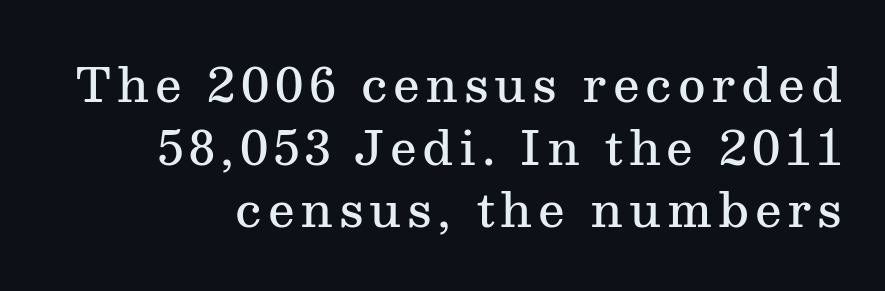
Q: Is the text bold? A: Semi-bold.
Q: Is the text italic (slanted)? A: No, it is upright.
Q: Is the typeface a serif or a sans-serif typeface? A: Serif.
Q: Is the text underlined? A: No.
Q: How is the paragraph aligned? A: Right-aligned.
Q: Is the spacing between lines tight, normal or loose? A: Normal.
Q: Width (condensed, normal, or wide)? A: Normal.
Q: Stroke contrast? A: Medium.
Q: x-height? A: Medium.
Q: Monospaced? A: No.
